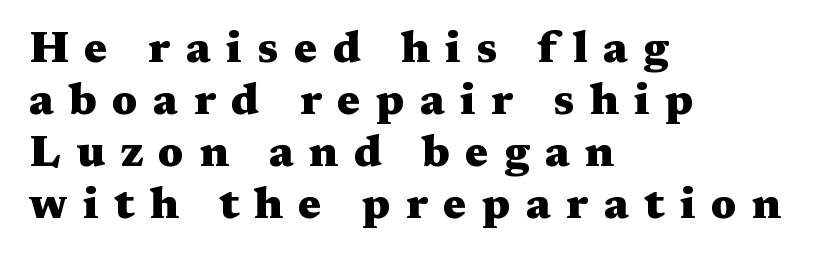
Q: Is the text bold? A: Yes.
Q: Is the text italic (slanted)? A: No, it is upright.
Q: Is the typeface a serif or a sans-serif typeface? A: Serif.
Q: Is the text underlined? A: No.
Q: How is the paragraph aligned? A: Left-aligned.
Q: Is the spacing between letters normal or unusually wide? A: Unusually wide.
Q: Width (condensed, normal, or wide)? A: Wide.
Q: Stroke contrast? A: Medium.
Q: x-height? A: Medium.
Q: Monospaced? A: No.
